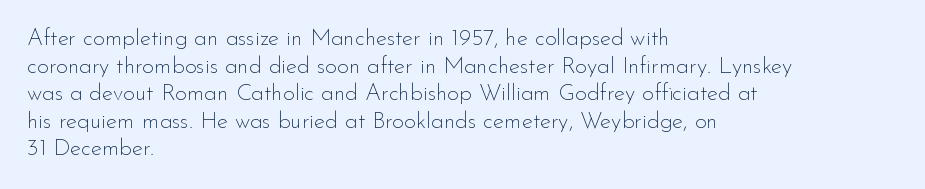
{"italic": "no", "bold": "no", "underline": "no", "align": "left", "line_spacing_ratio": 1.2, "letter_spacing": "normal", "letter_spacing_em": 0.0, "glyph_px": 23}
